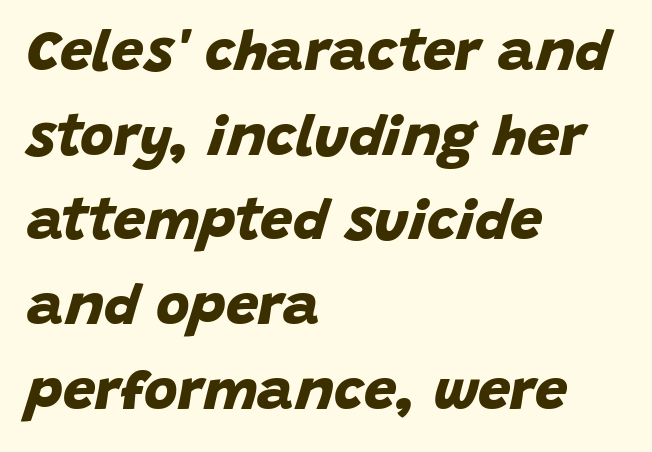
Q: Is the text bold? A: Yes.
Q: Is the typeface a serif or a sans-serif typeface? A: Sans-serif.
Q: Is the text underlined? A: No.
Q: How is the paragraph aligned? A: Left-aligned.
Q: Is the spacing between letters normal or unusually wide? A: Normal.
Q: Is the spacing between lines tight, normal or loose? A: Normal.
Q: Width (condensed, normal, or wide)? A: Normal.
Q: Stroke contrast? A: Low.
Q: x-height? A: Large.
Q: Monospaced? A: No.
